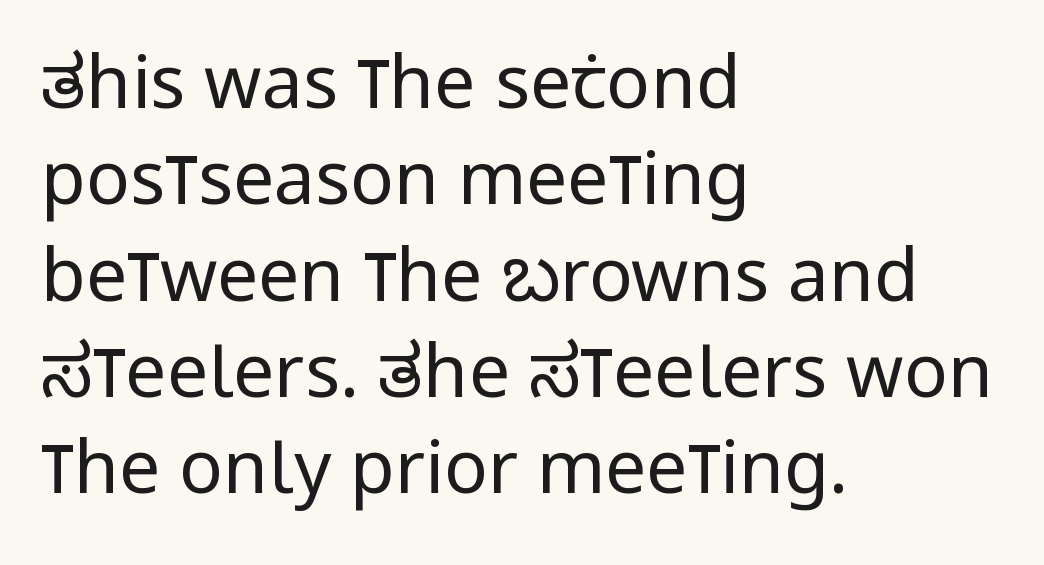
Q: Is the text bold? A: No.
Q: Is the text italic (slanted)? A: No, it is upright.
Q: Is the typeface a serif or a sans-serif typeface? A: Sans-serif.
Q: Is the text underlined? A: No.
Q: How is the paragraph aligned? A: Left-aligned.
Q: Is the spacing between letters normal or unusually wide? A: Normal.
Q: Is the spacing between lines tight, normal or loose? A: Normal.
Q: Width (condensed, normal, or wide)? A: Condensed.
Q: Stroke contrast? A: Low.
Q: x-height? A: Large.
Q: Monospaced? A: No.
